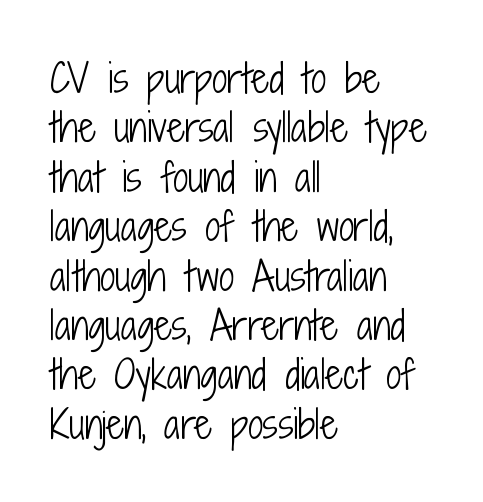
{"serif": "no", "italic": "no", "bold": "no", "weight": "light", "width": "condensed", "stroke_contrast": "low", "x_height": "medium", "monospaced": "no", "underline": "no", "align": "left", "line_spacing": "normal", "line_spacing_ratio": 1.3, "letter_spacing": "normal", "letter_spacing_em": 0.0, "glyph_px": 38}
